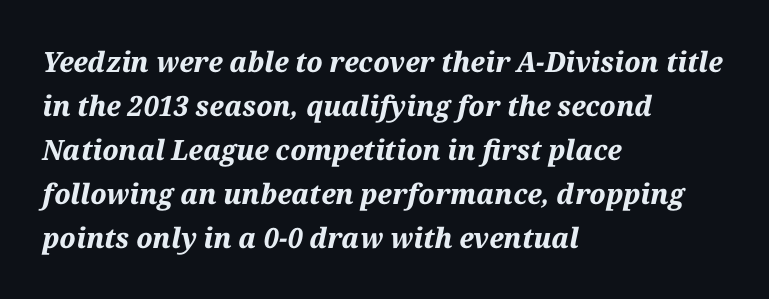
Q: Is the text bold? A: Yes.
Q: Is the text italic (slanted)? A: Yes, it leans right by about 12 degrees.
Q: Is the text underlined? A: No.
Q: How is the paragraph aligned? A: Left-aligned.
Q: Is the spacing between letters normal or unusually wide? A: Normal.
Q: Is the spacing between lines tight, normal or loose? A: Normal.
Q: Width (condensed, normal, or wide)? A: Normal.
Q: Stroke contrast? A: Medium.
Q: x-height? A: Medium.
Q: Monospaced? A: No.
